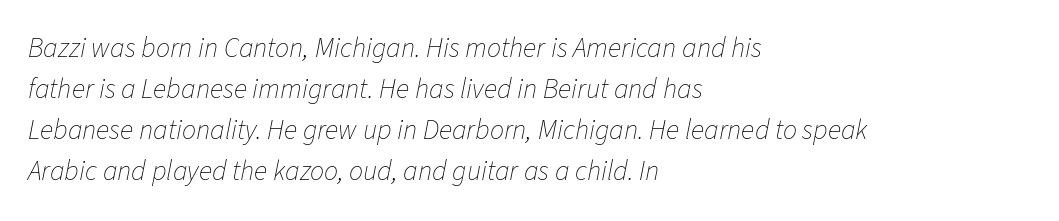
This sample uses an oblique cut, with every glyph tilted off the vertical. Plain, unruled lines of type. Is the block centered? No — it sits flush against the left margin. Each letter keeps its own natural width here, so spacing adapts to shape. Stroke mass is kept to a normal reading level or below. Leading: standard.
